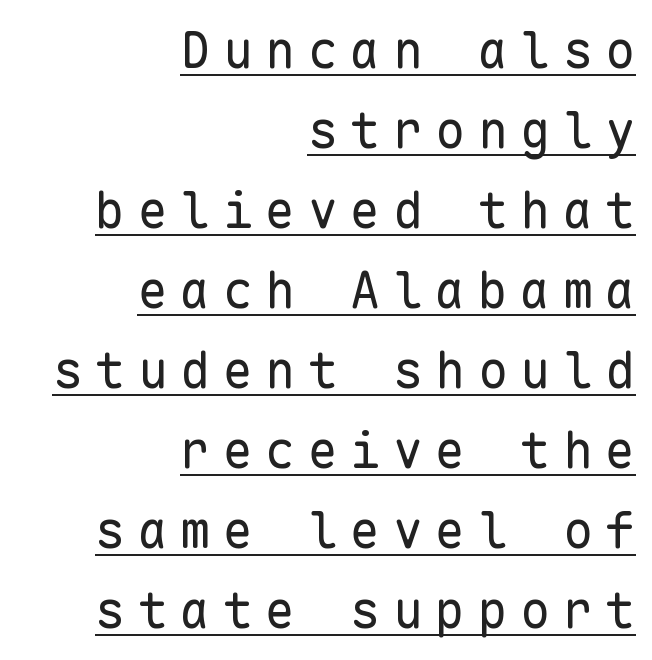
The image shows 50 px regular-weight sans-serif type, upright, monospaced; set right-aligned, normal line spacing (1.6x), unusually wide letter spacing (+0.25 em), underlined; low stroke contrast and a medium x-height.
